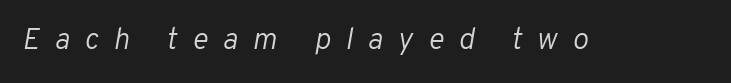
Q: Is the text bold? A: No.
Q: Is the text italic (slanted)? A: Yes, it leans right by about 10 degrees.
Q: Is the text underlined? A: No.
Q: Is the spacing between letters normal or unusually wide? A: Unusually wide.
Q: Width (condensed, normal, or wide)? A: Normal.
Q: Stroke contrast? A: Low.
Q: x-height? A: Medium.
Q: Monospaced? A: No.
